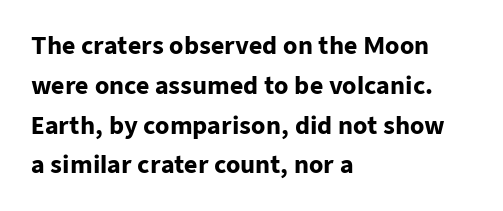
The image shows 23 px bold type, upright; set left-aligned, line spacing 1.73x, normal letter spacing, not underlined.
